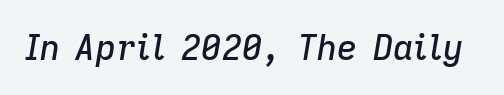
Rendered with sloped, italic letterforms. Rule under the text: the space is simply empty. Standard letterfit; no display-style spreading of the glyphs. Note the varied advance widths — an 'i' is clearly narrower than an 'm'.
